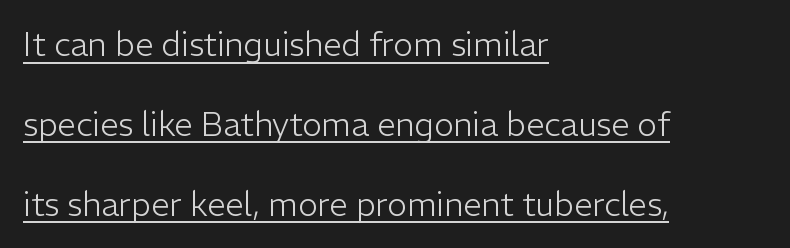
Q: Is the text bold? A: No.
Q: Is the text italic (slanted)? A: No, it is upright.
Q: Is the typeface a serif or a sans-serif typeface? A: Sans-serif.
Q: Is the text underlined? A: Yes.
Q: How is the paragraph aligned? A: Left-aligned.
Q: Is the spacing between letters normal or unusually wide? A: Normal.
Q: Is the spacing between lines tight, normal or loose? A: Loose.
Q: Width (condensed, normal, or wide)? A: Normal.
Q: Stroke contrast? A: Low.
Q: x-height? A: Medium.
Q: Monospaced? A: No.
